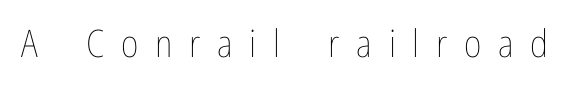
Q: Is the text bold? A: No.
Q: Is the text italic (slanted)? A: No, it is upright.
Q: Is the text underlined? A: No.
Q: Is the spacing between letters normal or unusually wide? A: Unusually wide.
Q: Width (condensed, normal, or wide)? A: Condensed.
Q: Stroke contrast? A: Low.
Q: x-height? A: Medium.
Q: Monospaced? A: No.
